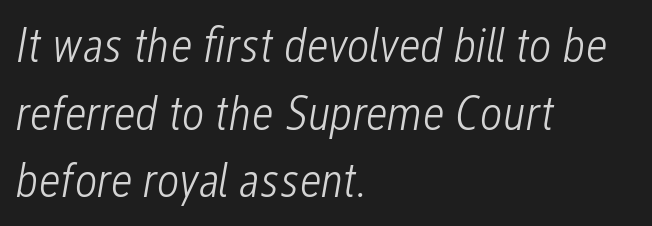
The image shows 49 px light, condensed type, italic (leaning right); set left-aligned, normal line spacing (1.38x), normal letter spacing, not underlined; low stroke contrast and a medium x-height.
